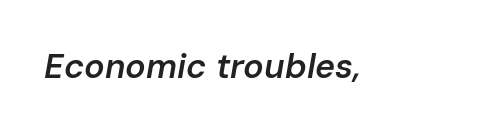
{"italic": "yes", "lean": "right", "slant_degrees": 10, "bold": "semi", "weight": "semibold", "width": "normal", "stroke_contrast": "low", "x_height": "medium", "monospaced": "no", "underline": "no", "letter_spacing": "normal", "letter_spacing_em": 0.0, "glyph_px": 34}
